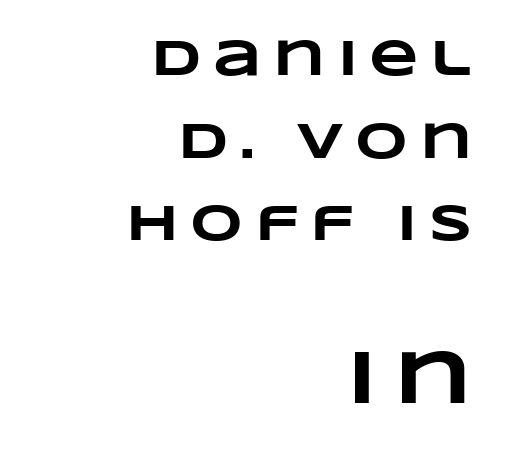
Q: Is the text bold? A: Yes.
Q: Is the text underlined? A: No.
Q: How is the paragraph aligned? A: Right-aligned.
Q: Is the spacing between letters normal or unusually wide? A: Unusually wide.
Q: Is the spacing between lines tight, normal or loose? A: Normal.
Q: Which block of text is set in a larger size, the first (top) or the second (bottom)? A: The second (bottom) one.
Q: Width (condensed, normal, or wide)? A: Wide.
Q: Stroke contrast? A: Low.
Q: x-height? A: Large.
Q: Monospaced? A: No.
